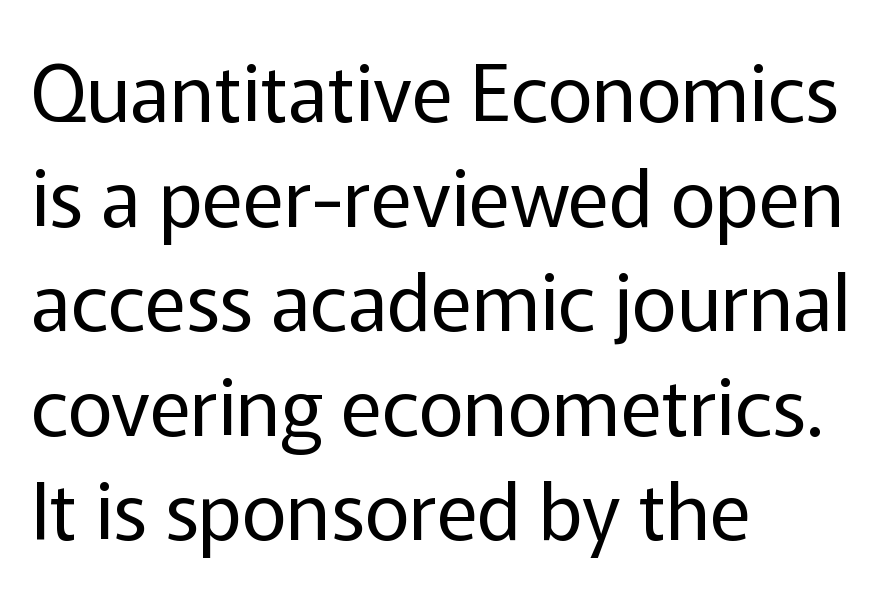
Letters have the restrained weight of plain body copy at most. Regular leading. Each line starts at the same left margin while the right side varies. Varying glyph widths throughout — classic text-font behaviour.
